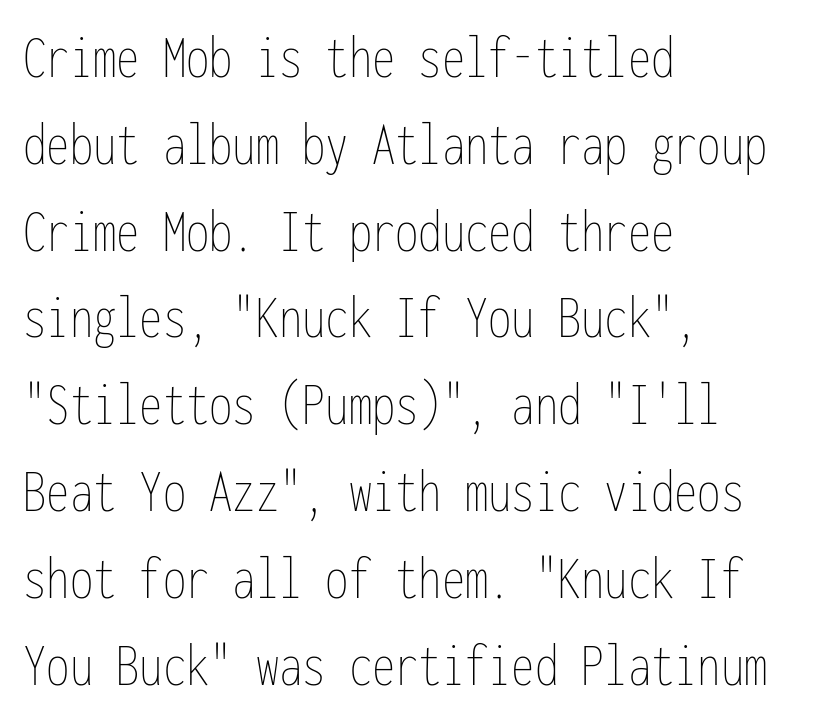
This sample keeps an unexceptional amount of space between lines. It's the straight-up-and-down kind of type. These glyphs show unthickened strokes, regular width or finer. Note the uniform advance width — an 'i' takes as much space as an 'm'. Typeset ragged right — the left edge is the straight one.
